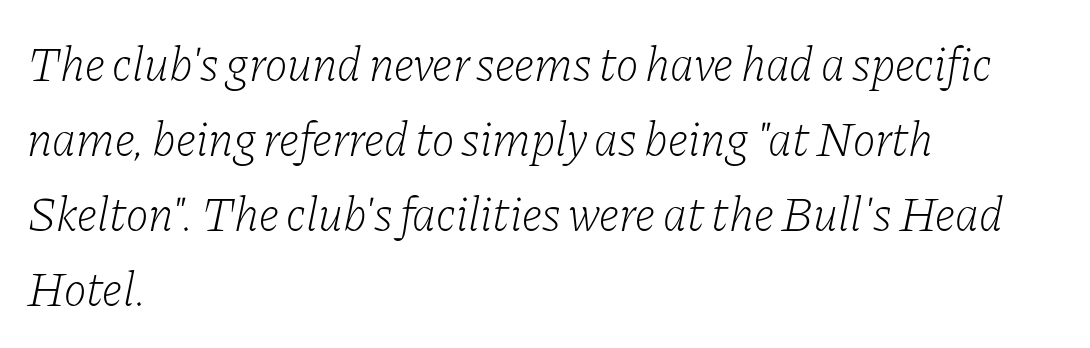
The image shows 48 px light serif type, italic (leaning right); set left-aligned, normal line spacing (1.56x), normal letter spacing, not underlined; low stroke contrast and a medium x-height.
